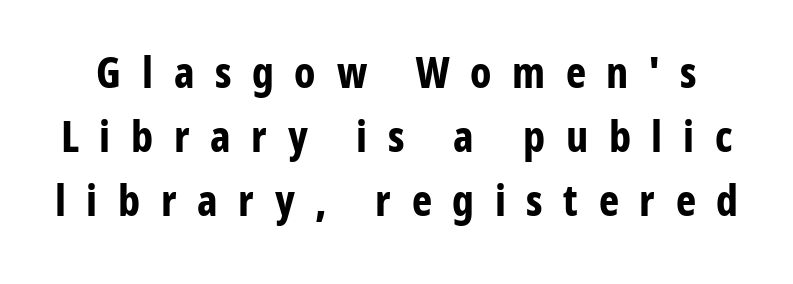
{"serif": "no", "italic": "no", "bold": "yes", "weight": "bold", "width": "condensed", "stroke_contrast": "low", "x_height": "medium", "monospaced": "no", "underline": "no", "line_spacing": "normal", "line_spacing_ratio": 1.49, "letter_spacing": "wide", "letter_spacing_em": 0.48, "glyph_px": 43}
